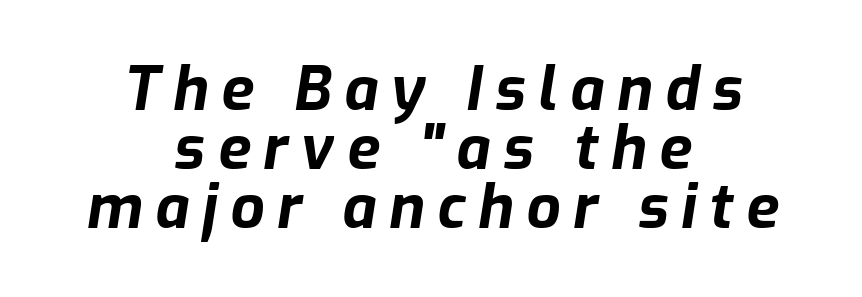
Q: Is the text bold? A: Yes.
Q: Is the text italic (slanted)? A: Yes, it leans right by about 9 degrees.
Q: Is the text underlined? A: No.
Q: How is the paragraph aligned? A: Centered.
Q: Is the spacing between letters normal or unusually wide? A: Unusually wide.
Q: Is the spacing between lines tight, normal or loose? A: Tight.
Q: Width (condensed, normal, or wide)? A: Normal.
Q: Stroke contrast? A: Low.
Q: x-height? A: Medium.
Q: Monospaced? A: No.
